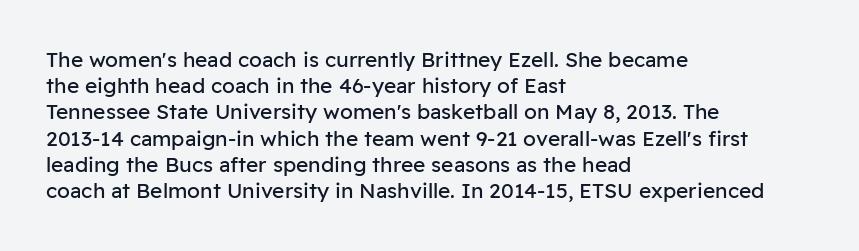
Does extra space separate the letters? No, they use regular spacing. Layout note: lines flush left. The area under the type is left untouched. This reads as an unemphasized weight, regular at the heaviest. This is roman type, the default non-slanted kind. Vertical spacing — default.
